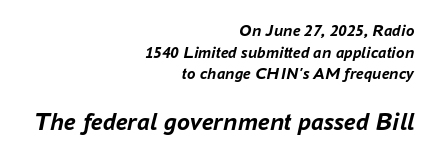
The image shows 26 px bold type, italic (leaning right); set right-aligned, normal line spacing (1.27x), normal letter spacing, not underlined; the second (bottom) block is 1.53x larger.
